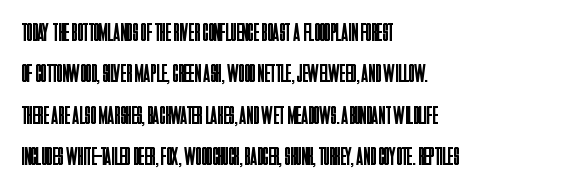
Each stroke keeps to a modest, everyday thickness or less. Whoever set this chose a conventional vertical rhythm. Caption: multi-line text, flush left, ragged right. Underlining? Definitely not there.
